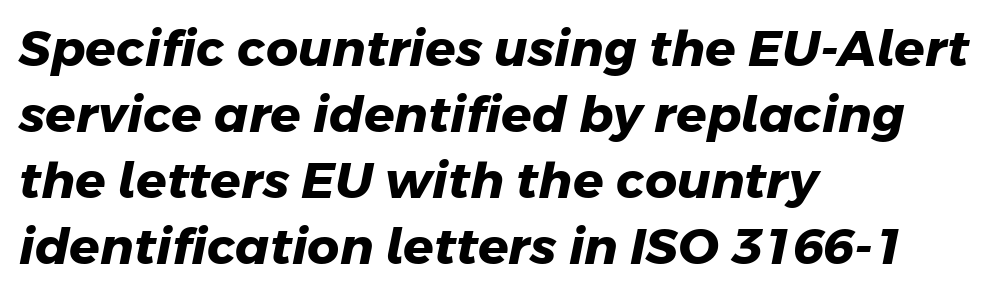
Q: Is the text bold? A: Yes.
Q: Is the typeface a serif or a sans-serif typeface? A: Sans-serif.
Q: Is the text underlined? A: No.
Q: How is the paragraph aligned? A: Left-aligned.
Q: Is the spacing between letters normal or unusually wide? A: Normal.
Q: Is the spacing between lines tight, normal or loose? A: Normal.
Q: Width (condensed, normal, or wide)? A: Normal.
Q: Stroke contrast? A: Low.
Q: x-height? A: Medium.
Q: Monospaced? A: No.
